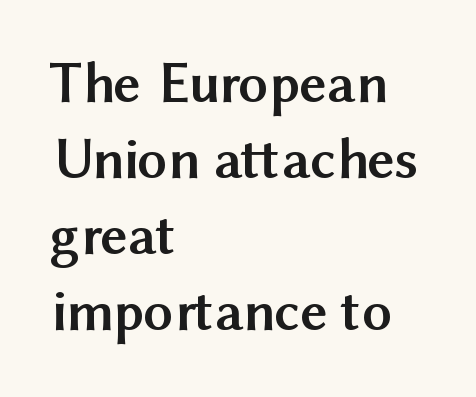
The image shows 59 px semibold sans-serif type, upright; set left-aligned, normal line spacing (1.29x), normal letter spacing, not underlined; medium stroke contrast and a medium x-height.
